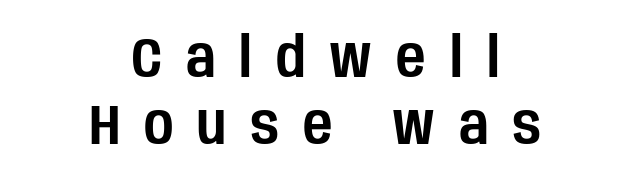
{"serif": "no", "italic": "no", "width": "condensed", "stroke_contrast": "low", "x_height": "large", "monospaced": "no", "underline": "no", "align": "center", "line_spacing_ratio": 1.18, "letter_spacing": "wide", "letter_spacing_em": 0.42, "glyph_px": 57}
